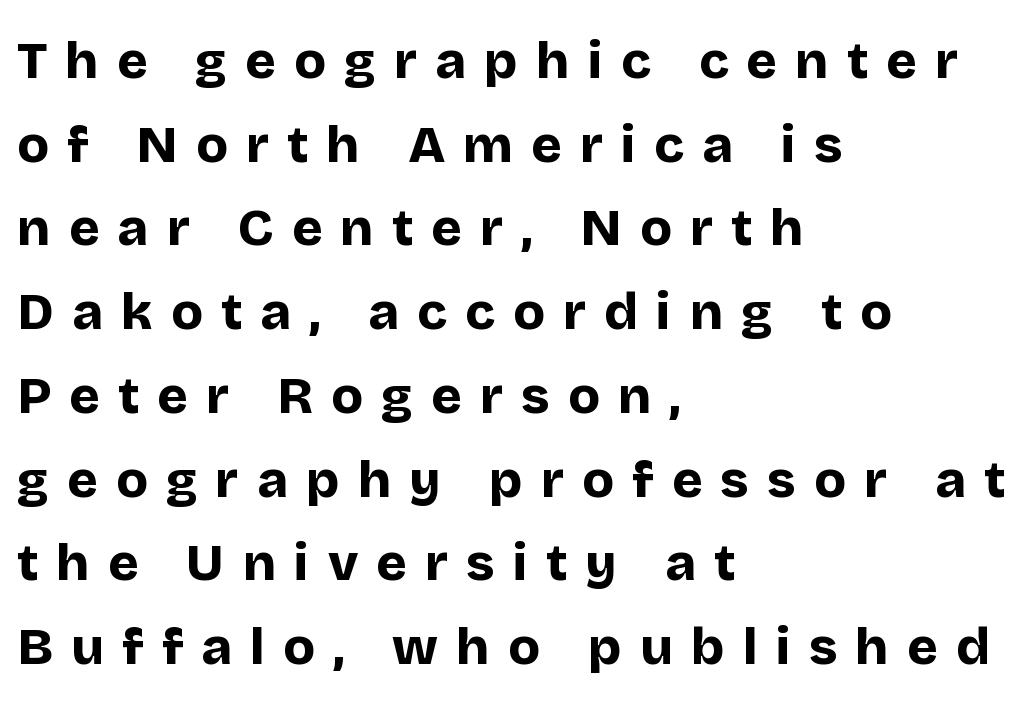
The image shows 52 px bold sans-serif type, upright; set left-aligned, normal line spacing (1.61x), unusually wide letter spacing (+0.35 em), not underlined; low stroke contrast and a large x-height.
